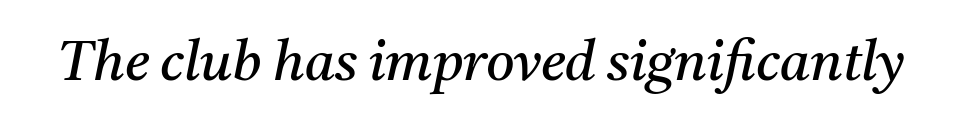
The image shows 55 px regular-weight serif type, italic (leaning right); set normal letter spacing, not underlined; medium stroke contrast and a medium x-height.
